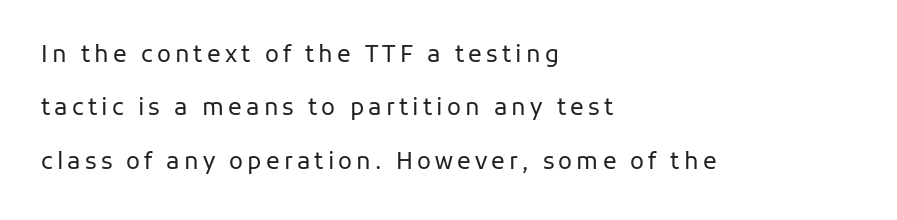
The designer dialed line spacing up above the default. The setting favours the left margin, as ordinary paragraphs usually do. Stroke thickness stays within the range of a standard reading face or lighter. Posture: vertical. The space directly below the letters is spotless.
